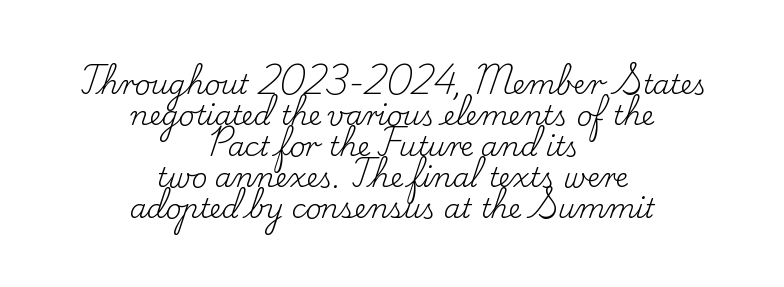
In terms of letterspacing, this is plain default setting. The block of text is dense from top to bottom, with scant space between rows. Glance below the letters and you will spot only blank space. Is the block centered? Yes — each line is placed symmetrically about the middle. The weight tops out at a normal text grade.
